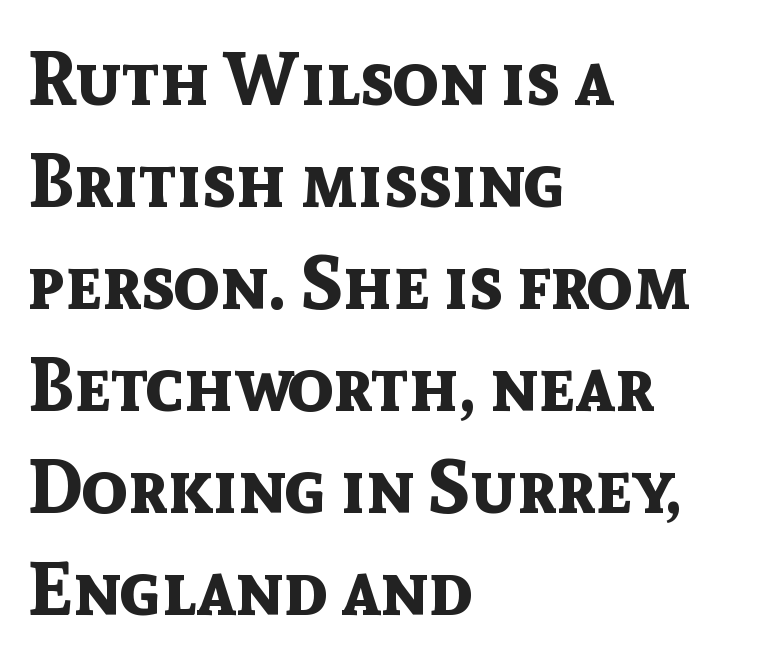
{"serif": "no", "italic": "no", "bold": "yes", "weight": "bold", "width": "normal", "x_height": "medium", "monospaced": "no", "underline": "no", "align": "left", "line_spacing": "normal", "line_spacing_ratio": 1.36, "letter_spacing": "normal", "letter_spacing_em": 0.0, "glyph_px": 75}
